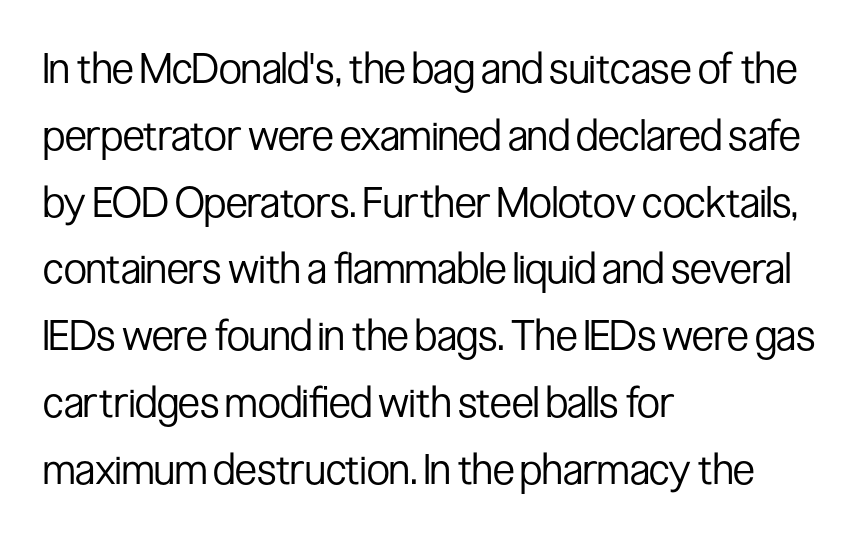
The letters carry no serifs — their stems end cleanly without finishing strokes. Teacher's note: observe the even left margin — that is flush-left alignment. How would I describe the line gaps? Plain and ordinary. Descender tails drop into unmarked territory. The tracking reads as untouched default to a designer's eye. These lines are rendered in a variable-pitch font.
